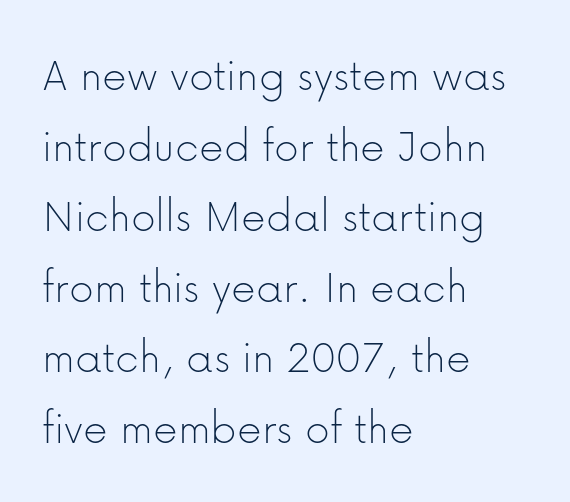
{"serif": "no", "italic": "no", "bold": "no", "weight": "thin", "width": "normal", "stroke_contrast": "low", "x_height": "medium", "monospaced": "no", "underline": "no", "align": "left", "line_spacing": "normal", "line_spacing_ratio": 1.47, "letter_spacing": "normal", "letter_spacing_em": 0.0, "glyph_px": 48}
